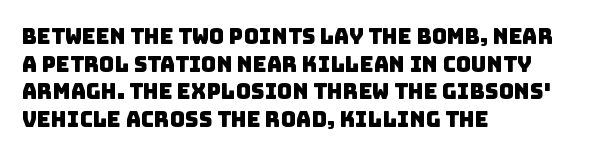
The leading is moderate, giving the passage an even texture. The text block is weighted toward the left margin, trailing off unevenly rightward. Look at the tracking — it's just the regular setting, nothing added. Honestly, there is no underline to notice here at all.
